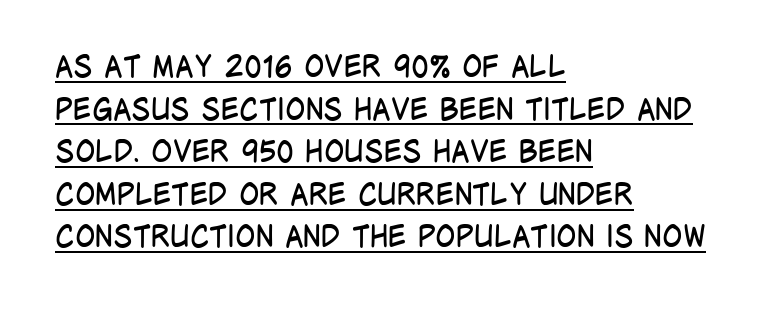
{"serif": "no", "italic": "no", "bold": "no", "weight": "regular", "width": "condensed", "stroke_contrast": "low", "x_height": "large", "monospaced": "no", "underline": "yes", "align": "left", "line_spacing": "normal", "line_spacing_ratio": 1.42, "letter_spacing": "normal", "letter_spacing_em": 0.0, "glyph_px": 30}
